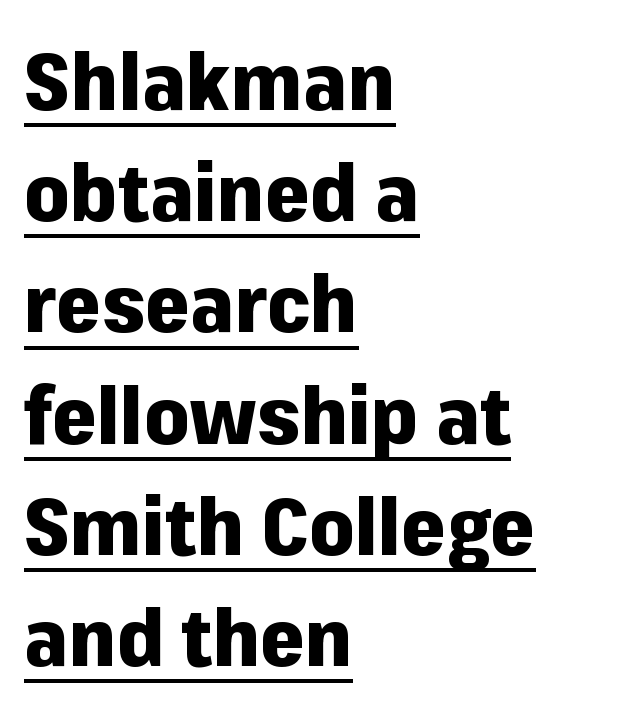
Q: Is the text bold? A: Yes.
Q: Is the text italic (slanted)? A: No, it is upright.
Q: Is the typeface a serif or a sans-serif typeface? A: Sans-serif.
Q: Is the text underlined? A: Yes.
Q: How is the paragraph aligned? A: Left-aligned.
Q: Is the spacing between letters normal or unusually wide? A: Normal.
Q: Is the spacing between lines tight, normal or loose? A: Normal.
Q: Width (condensed, normal, or wide)? A: Normal.
Q: Stroke contrast? A: Low.
Q: x-height? A: Medium.
Q: Monospaced? A: No.
